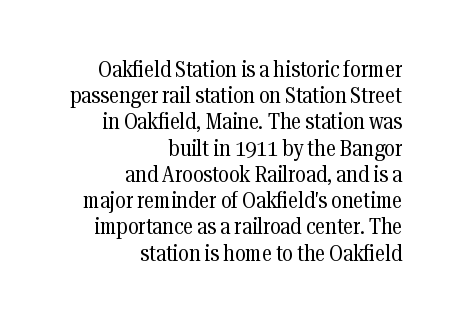
Q: Is the text bold? A: No.
Q: Is the text italic (slanted)? A: No, it is upright.
Q: Is the text underlined? A: No.
Q: How is the paragraph aligned? A: Right-aligned.
Q: Is the spacing between letters normal or unusually wide? A: Normal.
Q: Is the spacing between lines tight, normal or loose? A: Tight.
